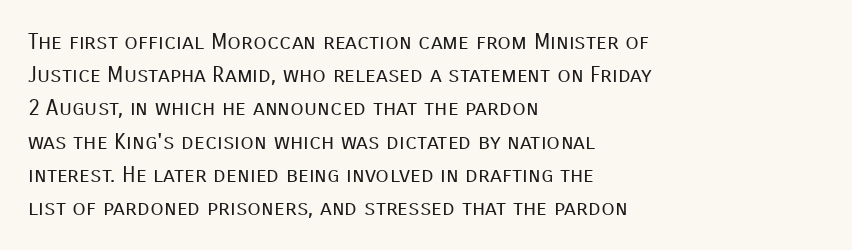
Tall strokes in this sample are plumb rather than angled. Weight: regular or lighter. Tracking value appears to be zero — textbook default spacing. The passage shown stacks its lines at a standard gap. The lines in this sample share a left origin and differ only in where they stop. Anything drawn beneath the words? Only blank space.
